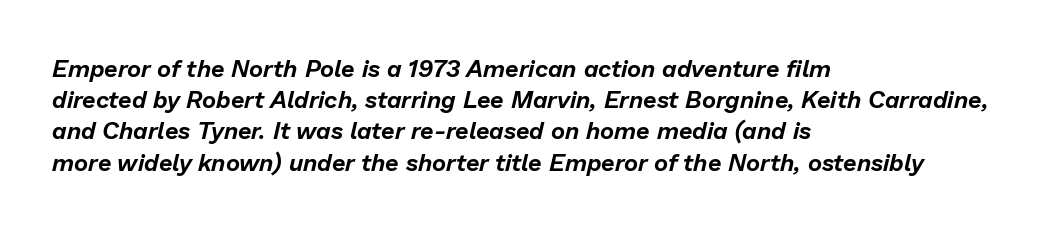
Every character sits at an angle, as italics do. This block has exactly the height ordinary leading produces. Spacing between characters is what you'd get straight out of the box. The strip under each line holds only bare page.
